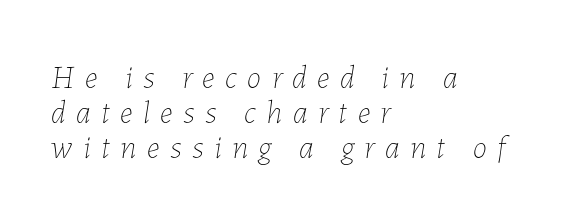
{"italic": "yes", "lean": "right", "slant_degrees": 7, "bold": "no", "weight": "thin", "width": "normal", "stroke_contrast": "low", "x_height": "medium", "monospaced": "no", "underline": "no", "align": "left", "line_spacing": "tight", "line_spacing_ratio": 1.1, "letter_spacing": "wide", "letter_spacing_em": 0.33, "glyph_px": 32}
